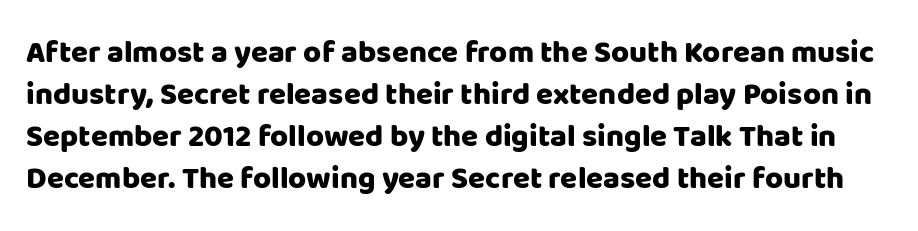
Q: Is the text italic (slanted)? A: No, it is upright.
Q: Is the typeface a serif or a sans-serif typeface? A: Sans-serif.
Q: Is the text underlined? A: No.
Q: Is the spacing between letters normal or unusually wide? A: Normal.
Q: Is the spacing between lines tight, normal or loose? A: Normal.
Q: Width (condensed, normal, or wide)? A: Normal.
Q: Stroke contrast? A: Low.
Q: x-height? A: Large.
Q: Monospaced? A: No.
